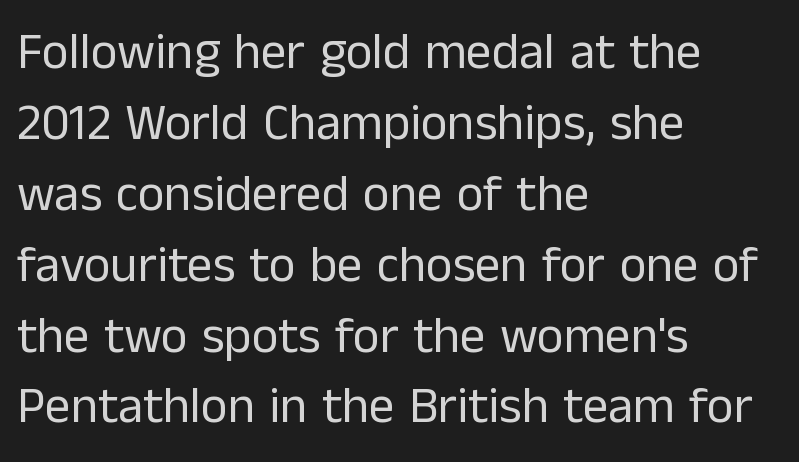
The image shows 51 px regular-weight sans-serif type, upright; set left-aligned, normal line spacing (1.39x), normal letter spacing, not underlined; low stroke contrast and a medium x-height.
